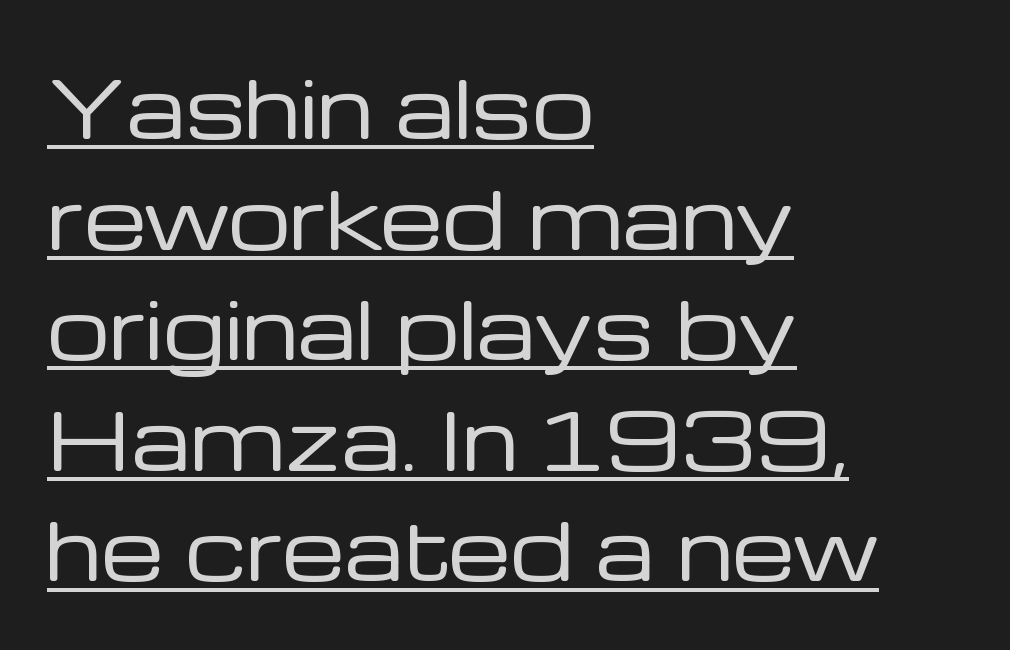
{"serif": "no", "italic": "no", "bold": "no", "weight": "regular", "width": "normal", "stroke_contrast": "low", "x_height": "medium", "monospaced": "no", "underline": "yes", "align": "left", "line_spacing": "normal", "line_spacing_ratio": 1.4, "letter_spacing": "normal", "letter_spacing_em": 0.0, "glyph_px": 79}
